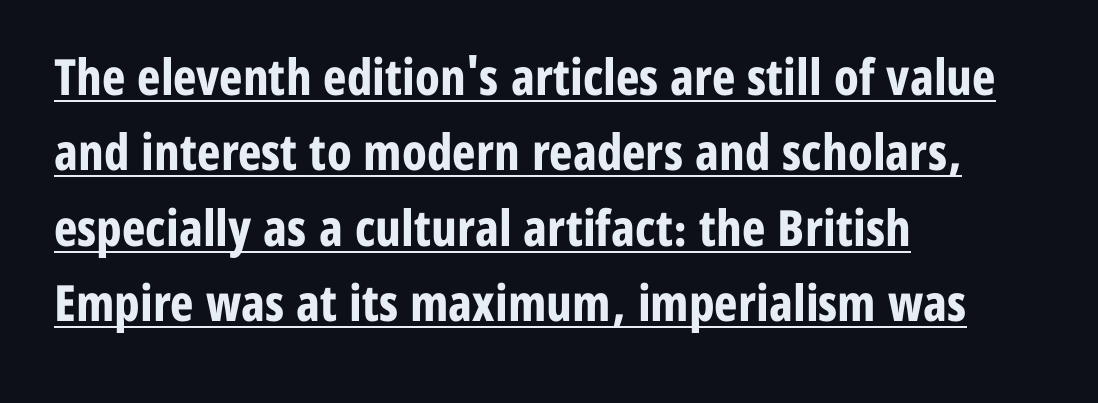
{"serif": "no", "italic": "no", "bold": "yes", "weight": "bold", "width": "condensed", "stroke_contrast": "low", "x_height": "medium", "monospaced": "no", "underline": "yes", "align": "left", "line_spacing": "normal", "line_spacing_ratio": 1.51, "letter_spacing": "normal", "letter_spacing_em": 0.0, "glyph_px": 50}
